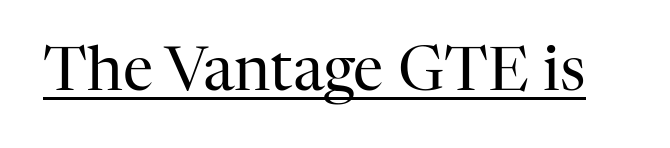
Q: Is the text bold? A: No.
Q: Is the text italic (slanted)? A: No, it is upright.
Q: Is the typeface a serif or a sans-serif typeface? A: Serif.
Q: Is the text underlined? A: Yes.
Q: Is the spacing between letters normal or unusually wide? A: Normal.
Q: Width (condensed, normal, or wide)? A: Normal.
Q: Stroke contrast? A: High.
Q: x-height? A: Medium.
Q: Monospaced? A: No.
